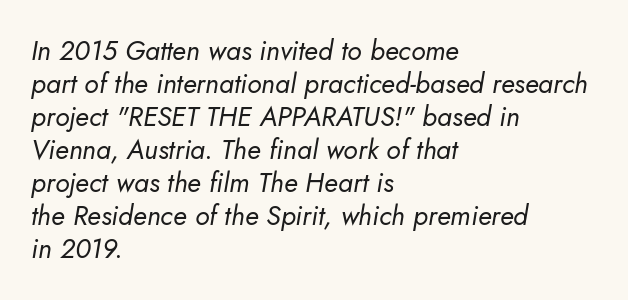
{"italic": "yes", "lean": "right", "slant_degrees": 5, "bold": "no", "underline": "no", "align": "left", "line_spacing_ratio": 1.22, "letter_spacing": "normal", "letter_spacing_em": 0.0, "glyph_px": 27}
